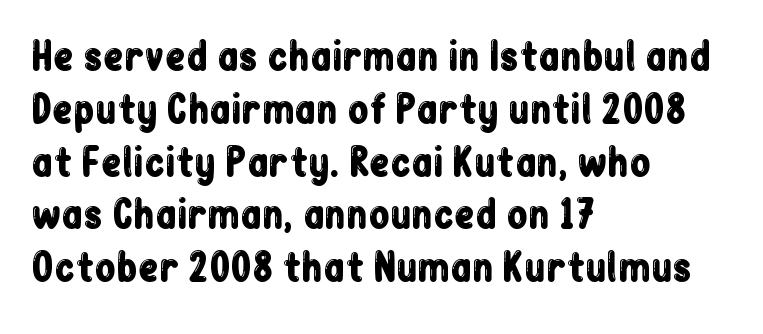
The image shows 38 px condensed sans-serif type, upright; set left-aligned, normal line spacing (1.39x), normal letter spacing, not underlined; low stroke contrast and a medium x-height.
